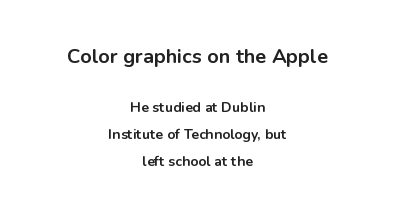
Q: Is the text bold? A: Yes.
Q: Is the text italic (slanted)? A: No, it is upright.
Q: Is the text underlined? A: No.
Q: How is the paragraph aligned? A: Centered.
Q: Is the spacing between letters normal or unusually wide? A: Normal.
Q: Is the spacing between lines tight, normal or loose? A: Loose.
Q: Which block of text is set in a larger size, the first (top) or the second (bottom)? A: The first (top) one.
